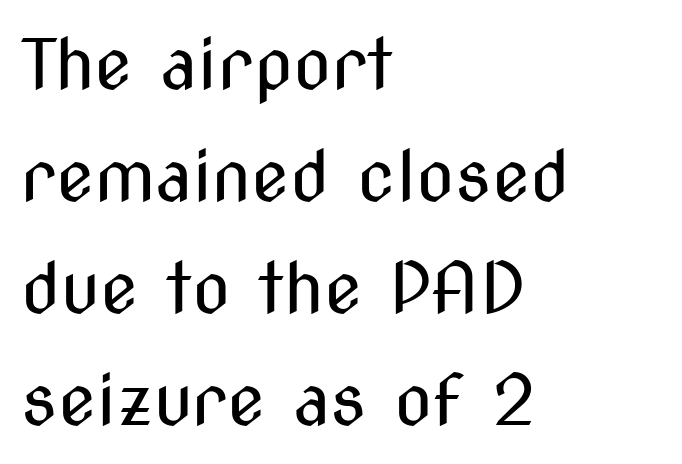
Q: Is the text bold? A: No.
Q: Is the text italic (slanted)? A: No, it is upright.
Q: Is the typeface a serif or a sans-serif typeface? A: Sans-serif.
Q: Is the text underlined? A: No.
Q: How is the paragraph aligned? A: Left-aligned.
Q: Is the spacing between letters normal or unusually wide? A: Normal.
Q: Is the spacing between lines tight, normal or loose? A: Normal.
Q: Width (condensed, normal, or wide)? A: Condensed.
Q: Stroke contrast? A: Medium.
Q: x-height? A: Medium.
Q: Monospaced? A: No.
